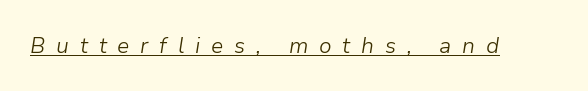
The image shows 22 px text type, italic (leaning right); set unusually wide letter spacing (+0.49 em), underlined.
